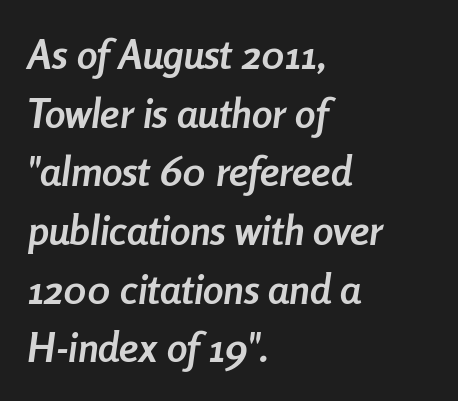
The image shows 41 px semibold, condensed type, italic (leaning right); set left-aligned, normal line spacing (1.43x), normal letter spacing, not underlined; low stroke contrast and a medium x-height.
